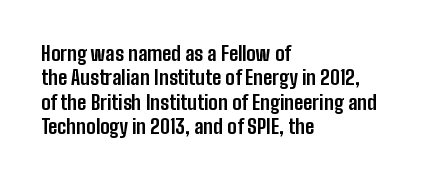
{"italic": "no", "bold": "yes", "underline": "no", "align": "left", "line_spacing_ratio": 1.22, "letter_spacing": "normal", "letter_spacing_em": 0.0, "glyph_px": 20}
